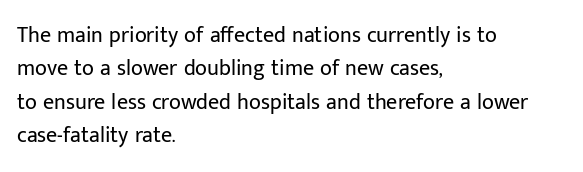
Summary of vertical rhythm: regular, with standard interline spacing. No extra ink here — the face is not bold. Quick note: not italic, upright. Horizontal alignment here is leftward, the default for most running prose.
